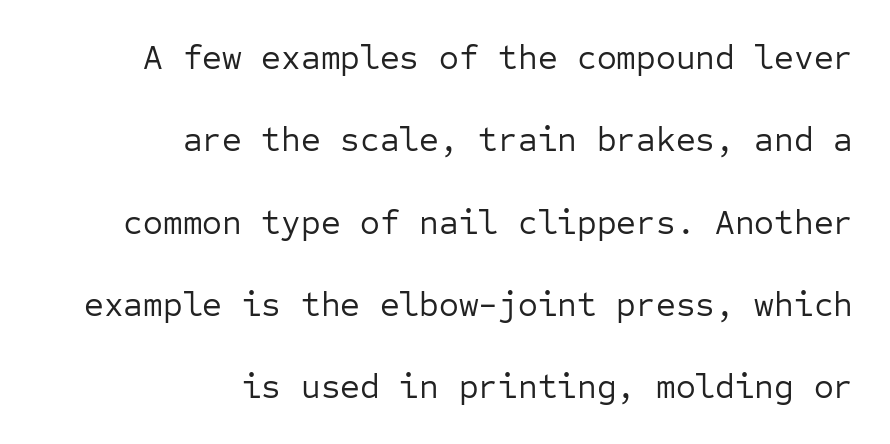
{"serif": "no", "italic": "no", "bold": "no", "weight": "regular", "width": "normal", "stroke_contrast": "low", "x_height": "medium", "monospaced": "yes", "underline": "no", "align": "right", "line_spacing": "loose", "line_spacing_ratio": 2.42, "letter_spacing": "normal", "letter_spacing_em": 0.0, "glyph_px": 34}
